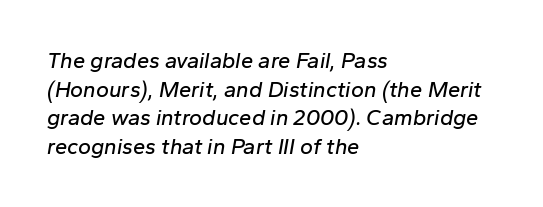
{"italic": "yes", "lean": "right", "slant_degrees": 10, "underline": "no", "align": "left", "line_spacing": "normal", "line_spacing_ratio": 1.3, "letter_spacing": "normal", "letter_spacing_em": 0.0, "glyph_px": 22}
